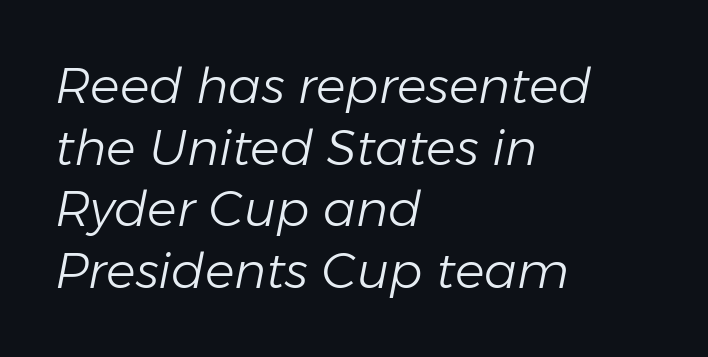
The image shows 49 px light type, italic (leaning right); set left-aligned, normal line spacing (1.26x), normal letter spacing, not underlined; low stroke contrast and a medium x-height.
